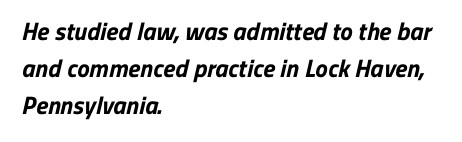
Weight: bold. Layout note: lines flush left. Summary of vertical rhythm: regular, with standard interline spacing. Plain, unruled lines of type. In terms of letterspacing, this is plain default setting.
